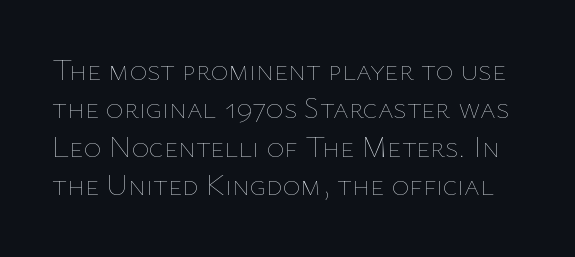
The cut favours lightness, reaching ordinary text weight at its darkest. The font's upright variant was chosen for this text. The letterforms sit shoulder to shoulder at normal distance. Note the varied advance widths — an 'i' is clearly narrower than an 'm'. Has an underline been added? It has not.
